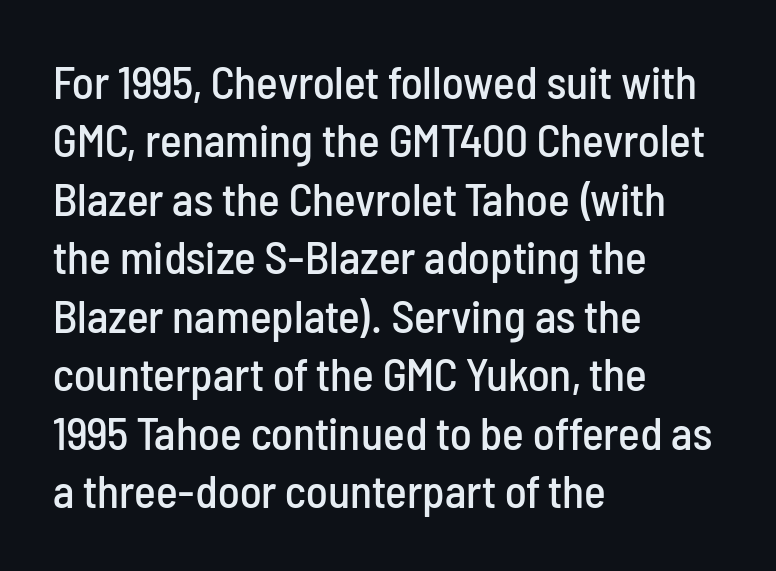
{"serif": "no", "italic": "no", "width": "condensed", "stroke_contrast": "low", "x_height": "medium", "monospaced": "no", "underline": "no", "align": "left", "line_spacing": "normal", "line_spacing_ratio": 1.27, "letter_spacing": "normal", "letter_spacing_em": 0.0, "glyph_px": 46}
